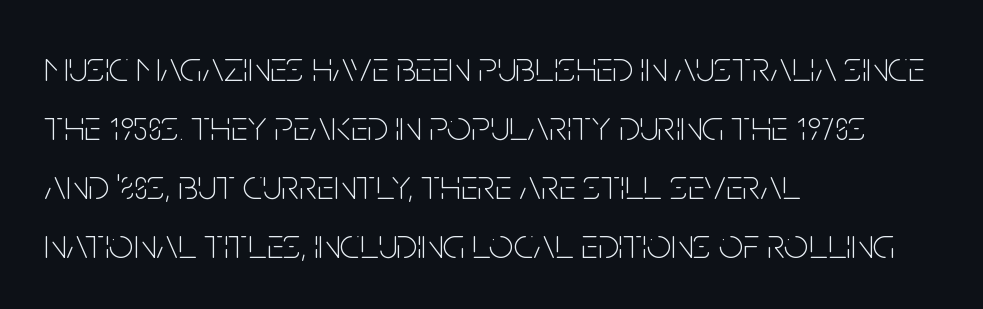
The strokes are not fattened; the text isn't bold. The rendering anchors every line to the left-hand side. Each new line begins a customary step beneath the previous one. These lines are rendered in a variable-pitch font.
